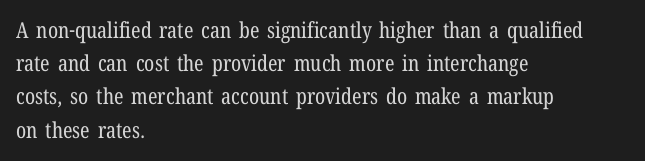
{"italic": "no", "bold": "no", "underline": "no", "align": "left", "line_spacing": "normal", "line_spacing_ratio": 1.51, "letter_spacing": "normal", "letter_spacing_em": 0.0, "glyph_px": 22}
